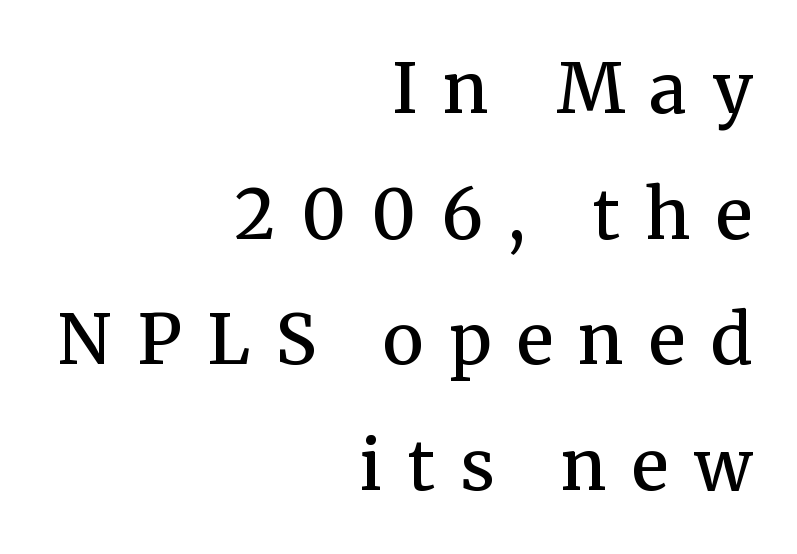
The image shows 69 px semibold serif type, upright; set right-aligned, line spacing 1.82x, unusually wide letter spacing (+0.37 em), not underlined; medium stroke contrast and a medium x-height.
